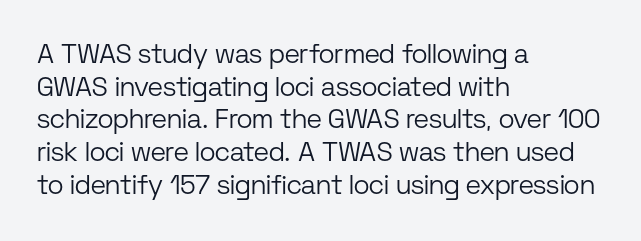
Q: Is the text bold? A: No.
Q: Is the text italic (slanted)? A: No, it is upright.
Q: Is the text underlined? A: No.
Q: How is the paragraph aligned? A: Left-aligned.
Q: Is the spacing between letters normal or unusually wide? A: Normal.
